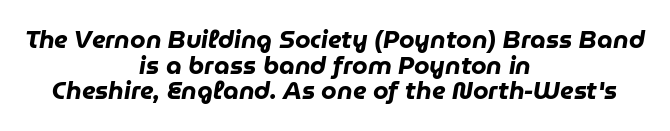
Q: Is the text bold? A: Yes.
Q: Is the text italic (slanted)? A: Yes, it leans right by about 9 degrees.
Q: Is the text underlined? A: No.
Q: How is the paragraph aligned? A: Centered.
Q: Is the spacing between letters normal or unusually wide? A: Normal.
Q: Is the spacing between lines tight, normal or loose? A: Tight.
